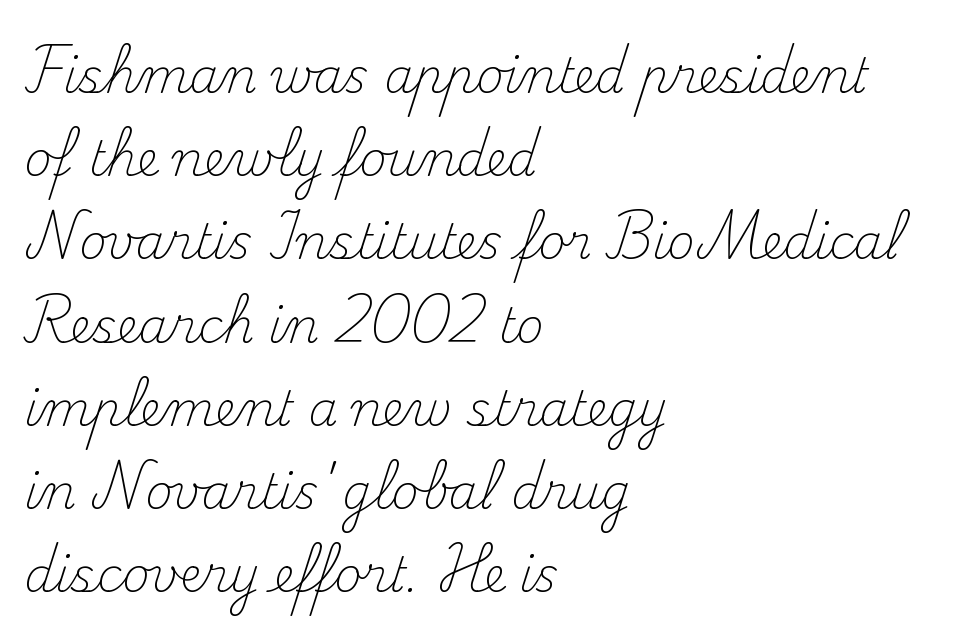
The image shows 47 px light serif type; set left-aligned, line spacing 1.77x, normal letter spacing, not underlined; medium stroke contrast and a small x-height.
